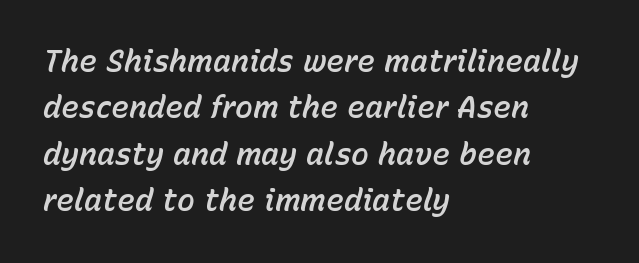
The image shows 30 px text type, italic (leaning right); set left-aligned, normal line spacing (1.55x), normal letter spacing, not underlined; low stroke contrast and a medium x-height.
